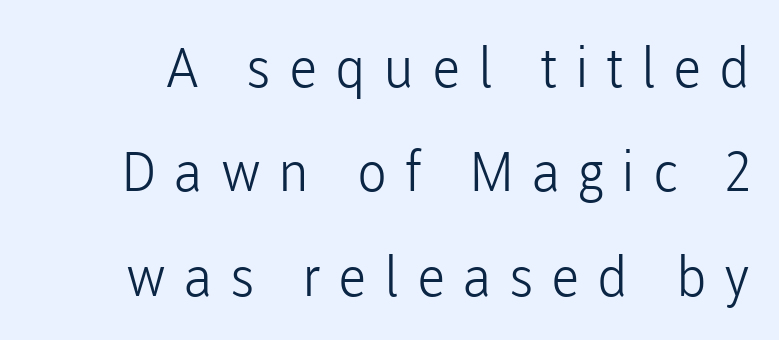
The image shows 55 px light sans-serif type, upright; set loose line spacing (1.9x), unusually wide letter spacing (+0.32 em), not underlined; low stroke contrast and a medium x-height.
